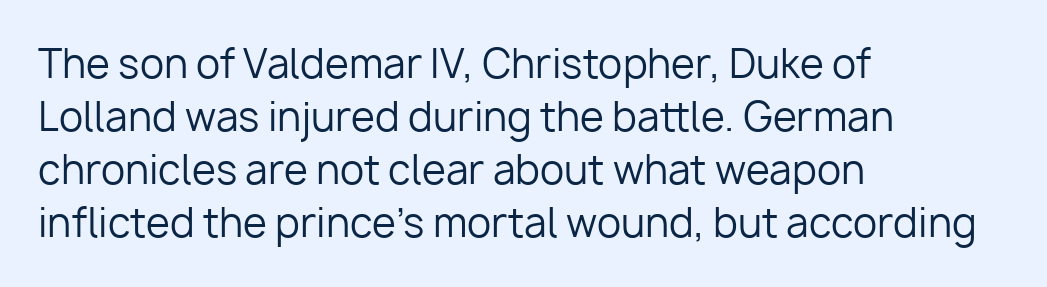
Q: Is the text bold? A: No.
Q: Is the text italic (slanted)? A: No, it is upright.
Q: Is the typeface a serif or a sans-serif typeface? A: Sans-serif.
Q: Is the text underlined? A: No.
Q: How is the paragraph aligned? A: Left-aligned.
Q: Is the spacing between letters normal or unusually wide? A: Normal.
Q: Is the spacing between lines tight, normal or loose? A: Normal.
Q: Width (condensed, normal, or wide)? A: Normal.
Q: Stroke contrast? A: Low.
Q: x-height? A: Medium.
Q: Monospaced? A: No.
